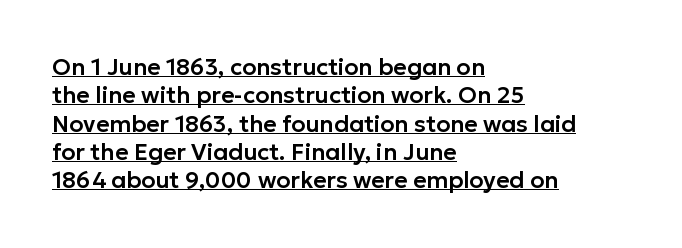
Vertical strokes here are truly vertical. A continuous stroke trails under the words, as in a hyperlink. All the whitespace from short lines collects on the right. Standard letterfit; no display-style spreading of the glyphs.
